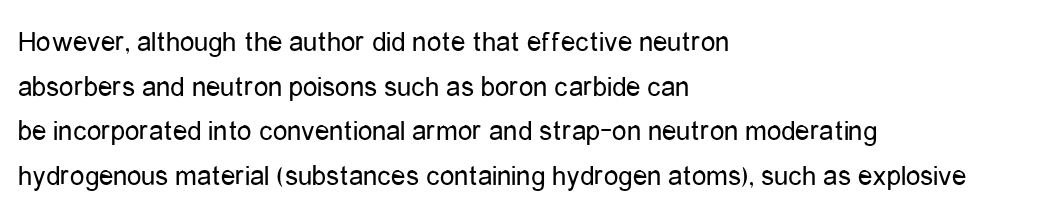
Q: Is the text bold? A: No.
Q: Is the text italic (slanted)? A: No, it is upright.
Q: Is the typeface a serif or a sans-serif typeface? A: Sans-serif.
Q: Is the text underlined? A: No.
Q: How is the paragraph aligned? A: Left-aligned.
Q: Is the spacing between letters normal or unusually wide? A: Normal.
Q: Is the spacing between lines tight, normal or loose? A: Normal.
Q: Width (condensed, normal, or wide)? A: Condensed.
Q: Stroke contrast? A: Low.
Q: x-height? A: Medium.
Q: Monospaced? A: No.
